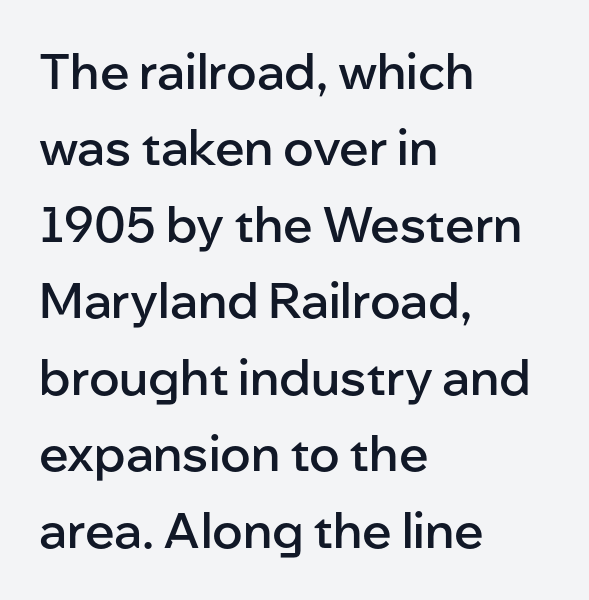
{"serif": "no", "italic": "no", "bold": "semi", "weight": "semibold", "width": "normal", "stroke_contrast": "low", "x_height": "medium", "monospaced": "no", "underline": "no", "align": "left", "line_spacing": "normal", "line_spacing_ratio": 1.56, "letter_spacing": "normal", "letter_spacing_em": 0.0, "glyph_px": 49}
